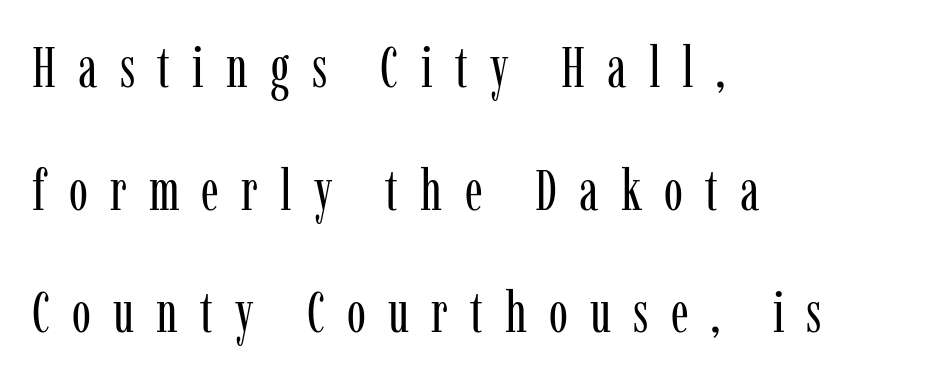
Does the lettering tilt? It doesn't — this is upright. Type without underlining. What stands out about the letter spacing? Its width — letters are far apart. Letters have the restrained weight of plain body copy at most. Character widths vary here, with narrow letters taking less room than wide ones.
